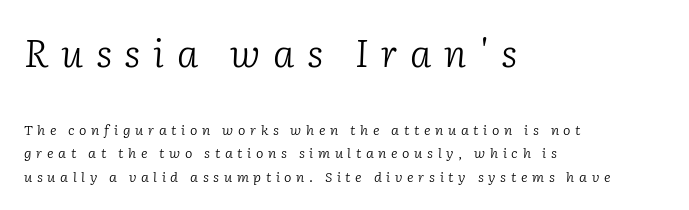
Q: Is the text bold? A: No.
Q: Is the text italic (slanted)? A: Yes, it leans right by about 2 degrees.
Q: Is the typeface a serif or a sans-serif typeface? A: Serif.
Q: Is the text underlined? A: No.
Q: How is the paragraph aligned? A: Left-aligned.
Q: Is the spacing between letters normal or unusually wide? A: Unusually wide.
Q: Is the spacing between lines tight, normal or loose? A: Normal.
Q: Which block of text is set in a larger size, the first (top) or the second (bottom)? A: The first (top) one.
Q: Width (condensed, normal, or wide)? A: Normal.
Q: Stroke contrast? A: Low.
Q: x-height? A: Medium.
Q: Monospaced? A: No.
